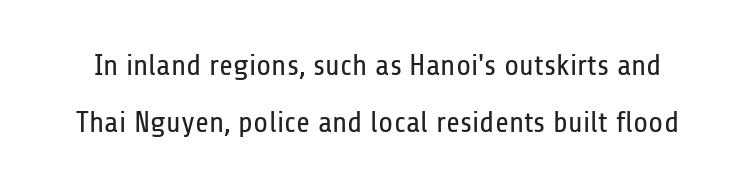
Q: Is the text bold? A: No.
Q: Is the text italic (slanted)? A: No, it is upright.
Q: Is the typeface a serif or a sans-serif typeface? A: Sans-serif.
Q: Is the text underlined? A: No.
Q: Is the spacing between letters normal or unusually wide? A: Normal.
Q: Is the spacing between lines tight, normal or loose? A: Loose.
Q: Width (condensed, normal, or wide)? A: Condensed.
Q: Stroke contrast? A: Low.
Q: x-height? A: Medium.
Q: Monospaced? A: No.
